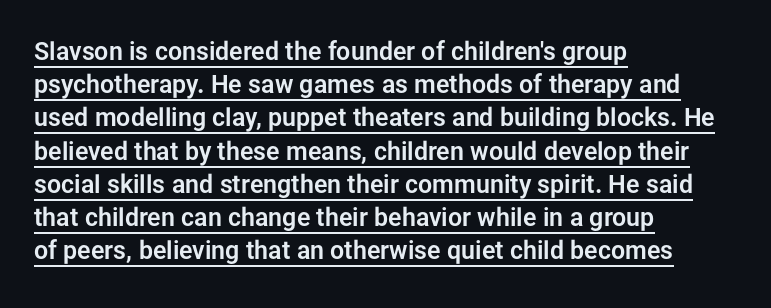
{"italic": "no", "underline": "yes", "align": "left", "line_spacing": "normal", "line_spacing_ratio": 1.33, "letter_spacing": "normal", "letter_spacing_em": 0.0, "glyph_px": 25}
